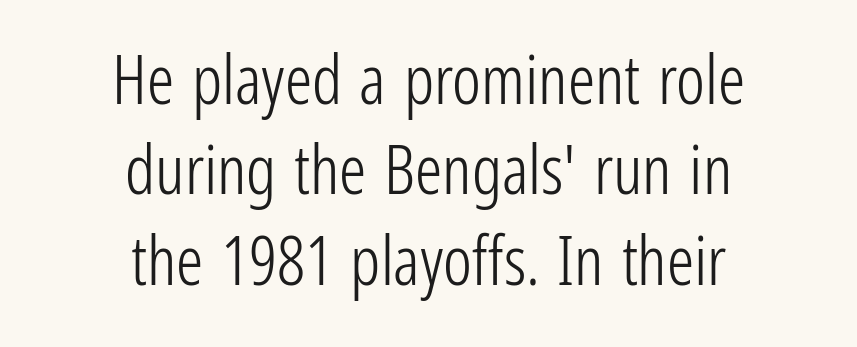
{"serif": "no", "italic": "no", "bold": "no", "weight": "light", "width": "condensed", "stroke_contrast": "low", "x_height": "medium", "monospaced": "no", "underline": "no", "align": "center", "line_spacing": "normal", "line_spacing_ratio": 1.33, "letter_spacing": "normal", "letter_spacing_em": 0.0, "glyph_px": 68}
